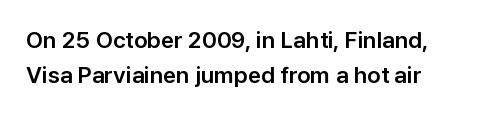
{"italic": "no", "underline": "no", "line_spacing": "normal", "line_spacing_ratio": 1.51, "letter_spacing": "normal", "letter_spacing_em": 0.0, "glyph_px": 23}
